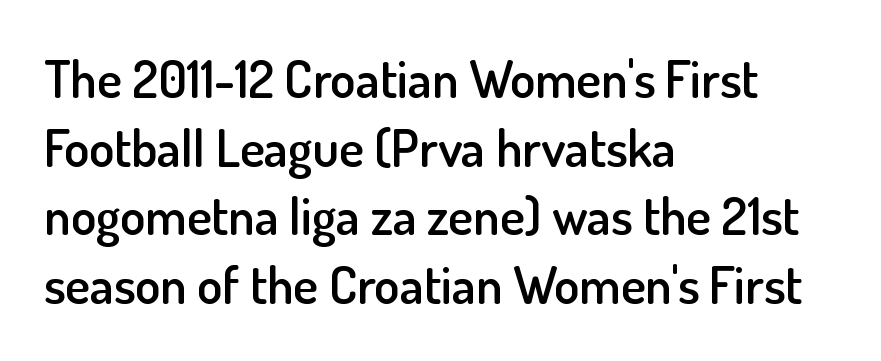
There is no visible air inserted between adjacent glyphs. Notice how descenders clear the ascenders below comfortably — that's standard leading. Does the lettering tilt? It doesn't — this is upright. The passage shown is typed in a proportional face where columns would drift. One-word summary of the alignment: left.
